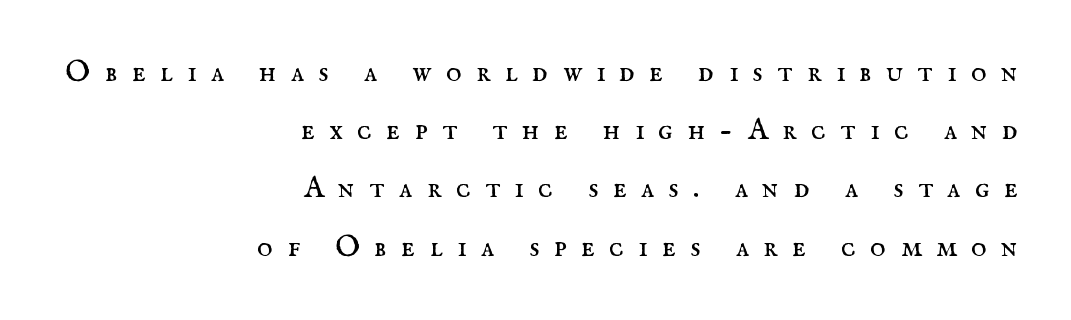
The image shows 30 px regular-weight serif type, upright; set right-aligned, loose line spacing (1.94x), unusually wide letter spacing (+0.48 em), not underlined; medium stroke contrast and a small x-height.
